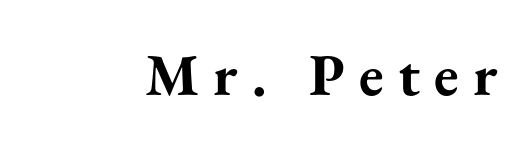
The image shows 59 px bold serif type, upright; set unusually wide letter spacing (+0.24 em), not underlined; medium stroke contrast and a small x-height.
